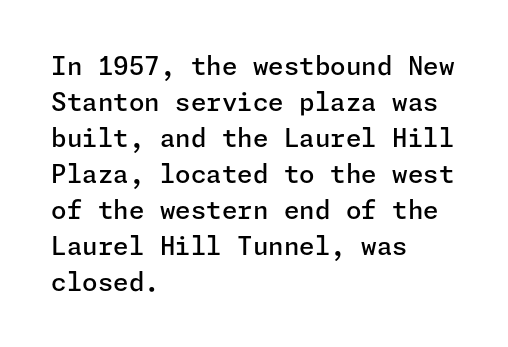
The image shows 25 px text type, upright; set left-aligned, normal line spacing (1.44x), normal letter spacing, not underlined.
